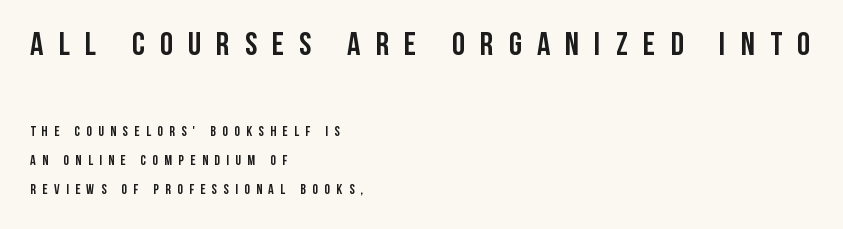
The image shows 33 px semibold, condensed sans-serif type, upright; set left-aligned, loose line spacing (2.08x), unusually wide letter spacing (+0.46 em), not underlined; the first (top) block is 2.36x larger; low stroke contrast and a large x-height.
